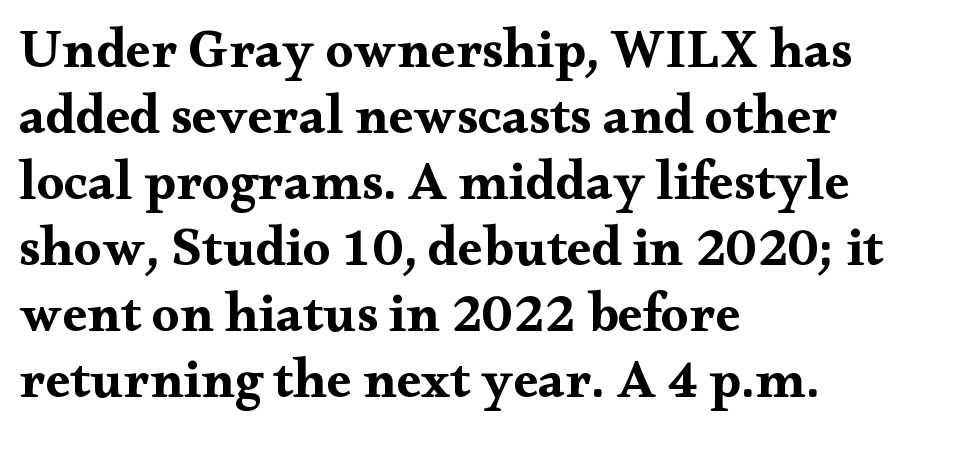
The image shows 55 px bold, wide serif type, upright; set left-aligned, line spacing 1.2x, normal letter spacing, not underlined; medium stroke contrast and a small x-height.
